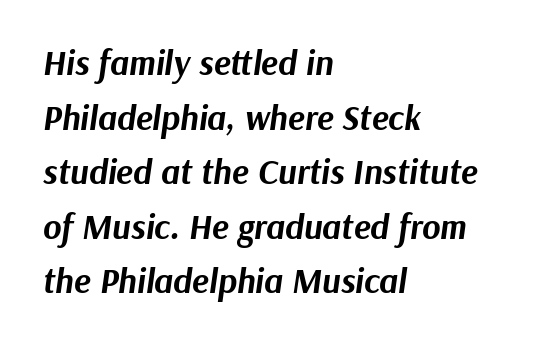
The image shows 35 px bold type, italic (leaning right); set left-aligned, normal line spacing (1.56x), normal letter spacing, not underlined; medium stroke contrast and a medium x-height.
